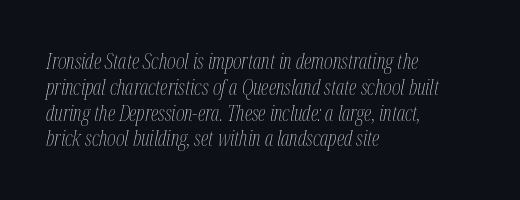
{"italic": "yes", "lean": "right", "slant_degrees": 12, "bold": "no", "underline": "no", "align": "left", "line_spacing_ratio": 1.23, "letter_spacing": "normal", "letter_spacing_em": 0.0, "glyph_px": 21}
